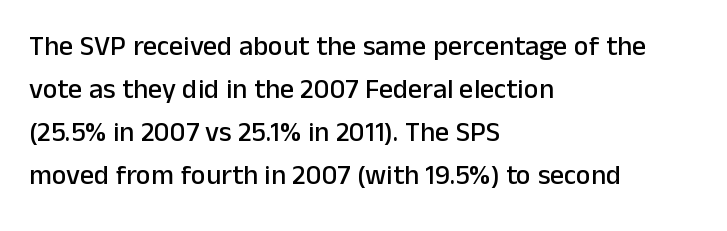
{"serif": "no", "italic": "no", "width": "normal", "stroke_contrast": "low", "x_height": "medium", "monospaced": "no", "underline": "no", "align": "left", "line_spacing": "normal", "line_spacing_ratio": 1.54, "letter_spacing": "normal", "letter_spacing_em": 0.0, "glyph_px": 28}
